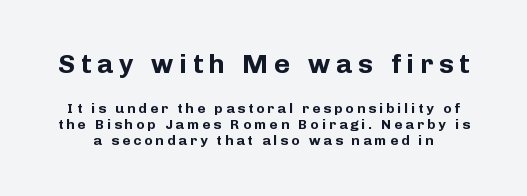
Q: Is the text bold? A: Yes.
Q: Is the text italic (slanted)? A: No, it is upright.
Q: Is the text underlined? A: No.
Q: Is the spacing between letters normal or unusually wide? A: Unusually wide.
Q: Is the spacing between lines tight, normal or loose? A: Tight.
Q: Which block of text is set in a larger size, the first (top) or the second (bottom)? A: The first (top) one.
